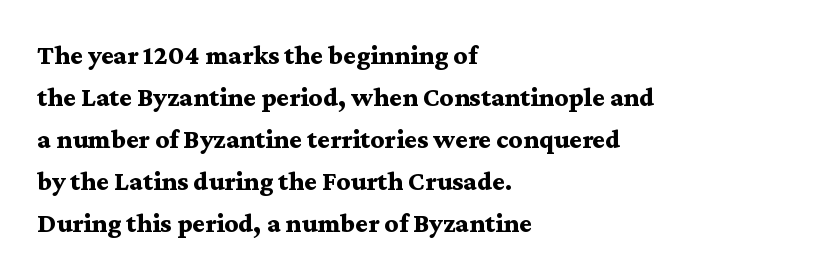
The image shows 27 px bold type, upright; set left-aligned, normal line spacing (1.56x), normal letter spacing, not underlined.
